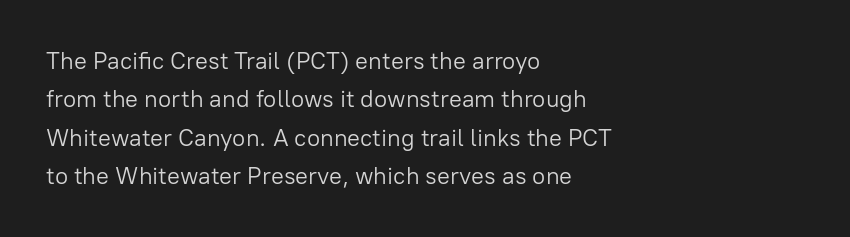
Plain, unruled lines of type. No heavy texture on the line: the type isn't bold. Look at the tracking — it's just the regular setting, nothing added. The axis of the letterforms is exactly vertical. The rows are spaced the way most documents space them.
